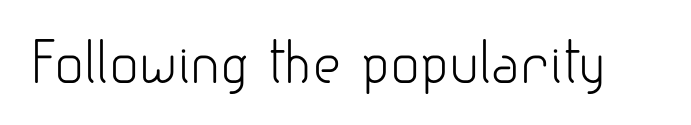
The image shows 55 px light sans-serif type, upright; set normal letter spacing, not underlined; low stroke contrast and a small x-height.
